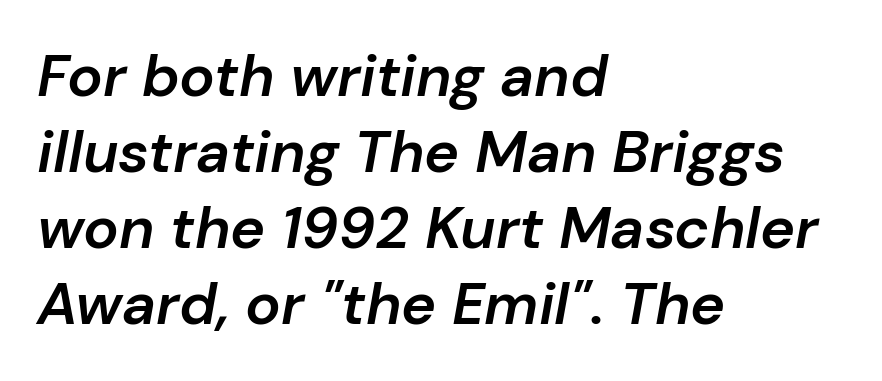
The image shows 59 px semibold type, italic (leaning right); set left-aligned, normal line spacing (1.29x), normal letter spacing, not underlined; low stroke contrast and a medium x-height.
